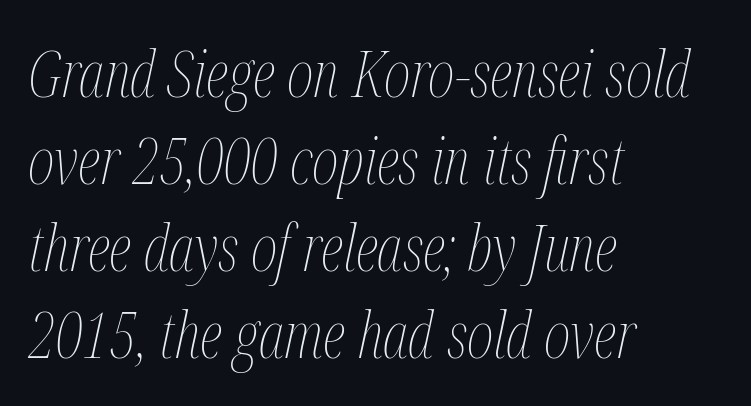
Q: Is the text bold? A: No.
Q: Is the text italic (slanted)? A: Yes, it leans right by about 12 degrees.
Q: Is the text underlined? A: No.
Q: How is the paragraph aligned? A: Left-aligned.
Q: Is the spacing between letters normal or unusually wide? A: Normal.
Q: Is the spacing between lines tight, normal or loose? A: Normal.
Q: Width (condensed, normal, or wide)? A: Condensed.
Q: Stroke contrast? A: Medium.
Q: x-height? A: Medium.
Q: Monospaced? A: No.
